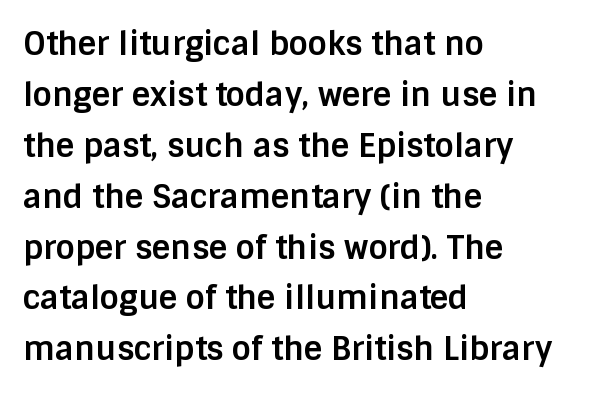
Q: Is the text bold? A: Yes.
Q: Is the text italic (slanted)? A: No, it is upright.
Q: Is the typeface a serif or a sans-serif typeface? A: Sans-serif.
Q: Is the text underlined? A: No.
Q: How is the paragraph aligned? A: Left-aligned.
Q: Is the spacing between letters normal or unusually wide? A: Normal.
Q: Is the spacing between lines tight, normal or loose? A: Normal.
Q: Width (condensed, normal, or wide)? A: Normal.
Q: Stroke contrast? A: Low.
Q: x-height? A: Large.
Q: Monospaced? A: No.
